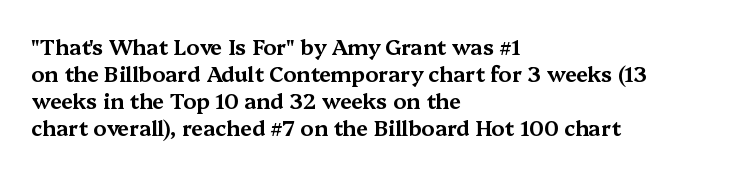
The image shows 21 px text type, upright; set left-aligned, normal line spacing (1.29x), normal letter spacing, not underlined.
